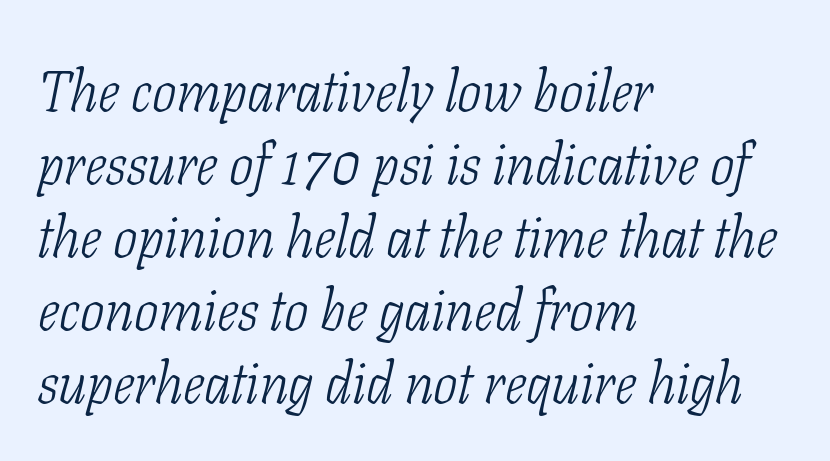
Little horizontal feet cap the strokes, marking this as serif type. Descender tails drop into unmarked territory. The passage is arranged the way most books set body copy — flush left. Is the stroke heavy? The answer is a plain regular-or-lighter. Is the letter spacing exaggerated? No — it looks like the ordinary default.
